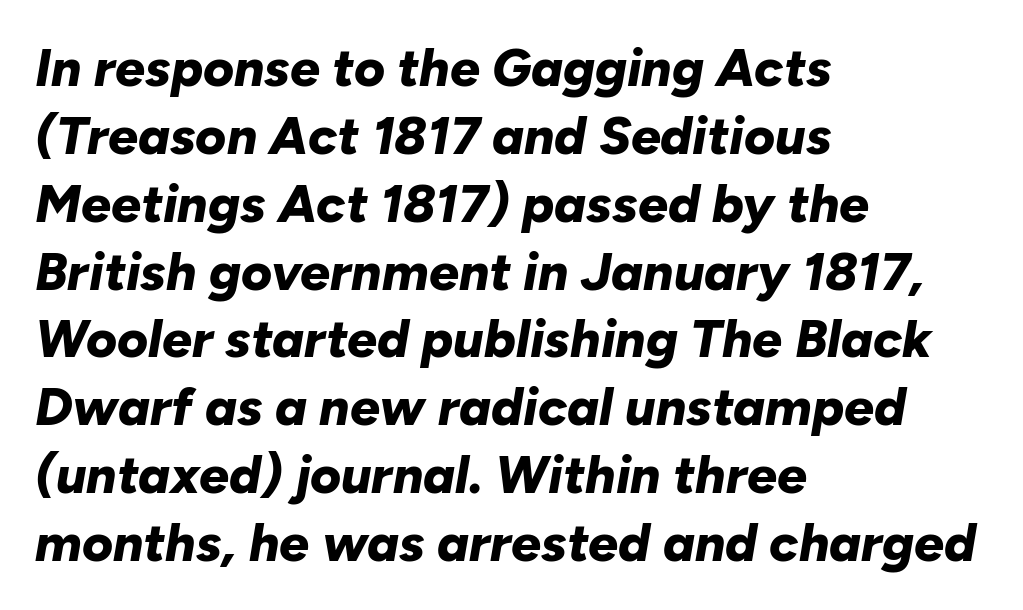
{"italic": "yes", "lean": "right", "slant_degrees": 10, "bold": "yes", "weight": "bold", "width": "normal", "stroke_contrast": "low", "x_height": "medium", "monospaced": "no", "underline": "no", "align": "left", "line_spacing": "normal", "line_spacing_ratio": 1.28, "letter_spacing": "normal", "letter_spacing_em": 0.0, "glyph_px": 53}
